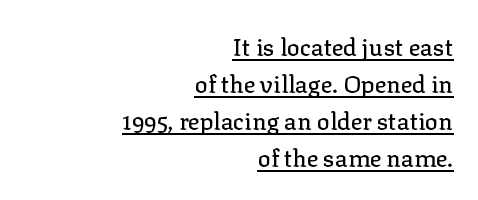
The image shows 24 px text type, upright; set right-aligned, normal line spacing (1.54x), normal letter spacing, underlined.
